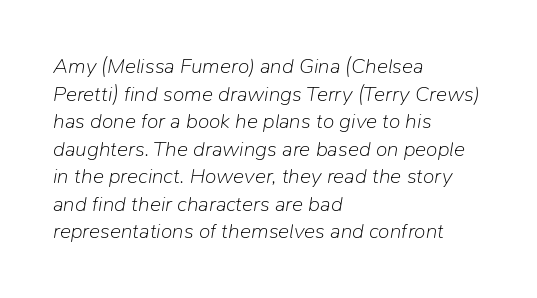
These lines are set flush left with a ragged right edge. The vertical gap from one line to the next is medium. You could call the tracking neutral — neither tight nor loose. Beneath every word, the page is bare.
